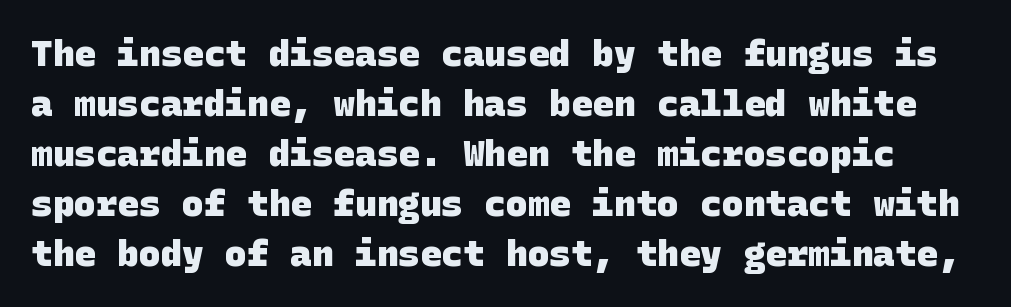
{"serif": "no", "bold": "yes", "weight": "heavy", "width": "normal", "stroke_contrast": "low", "x_height": "large", "underline": "no", "line_spacing": "normal", "line_spacing_ratio": 1.39, "letter_spacing": "normal", "letter_spacing_em": 0.0, "glyph_px": 36}
